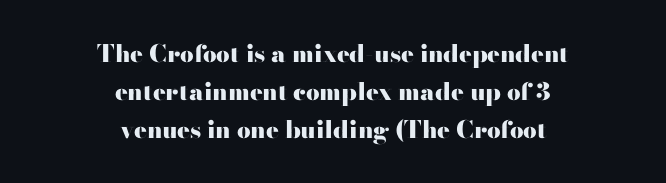
Q: Is the text bold? A: Yes.
Q: Is the text italic (slanted)? A: No, it is upright.
Q: Is the text underlined? A: No.
Q: How is the paragraph aligned? A: Centered.
Q: Is the spacing between letters normal or unusually wide? A: Normal.
Q: Is the spacing between lines tight, normal or loose? A: Normal.
